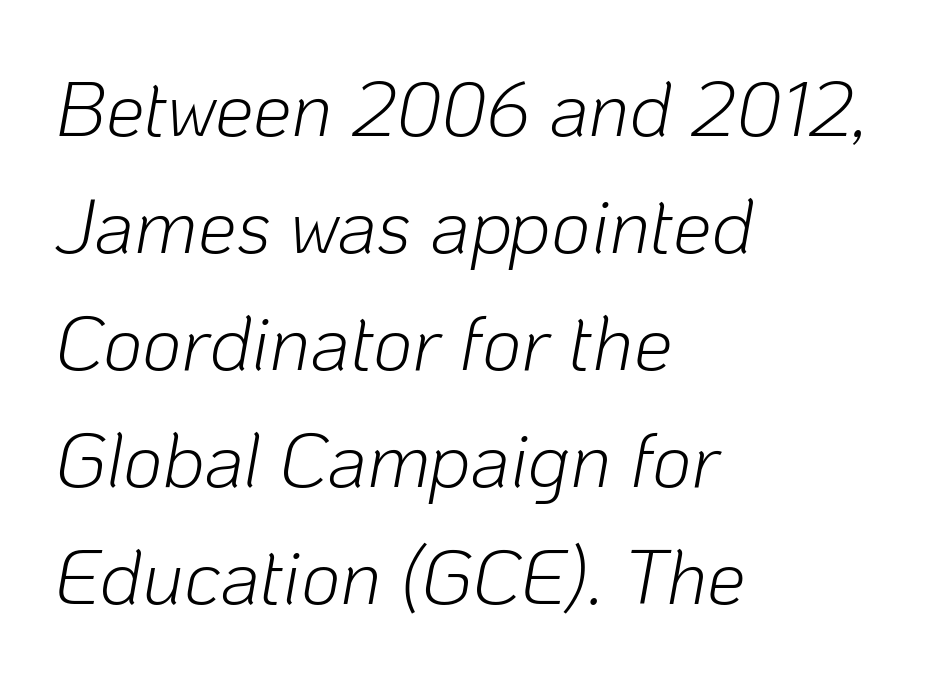
Q: Is the text bold? A: No.
Q: Is the text italic (slanted)? A: Yes, it leans right by about 10 degrees.
Q: Is the text underlined? A: No.
Q: How is the paragraph aligned? A: Left-aligned.
Q: Is the spacing between letters normal or unusually wide? A: Normal.
Q: Is the spacing between lines tight, normal or loose? A: Normal.
Q: Width (condensed, normal, or wide)? A: Normal.
Q: Stroke contrast? A: Low.
Q: x-height? A: Medium.
Q: Monospaced? A: No.
